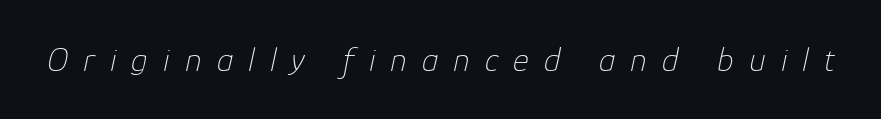
{"italic": "yes", "lean": "right", "slant_degrees": 12, "bold": "no", "weight": "thin", "width": "normal", "stroke_contrast": "low", "x_height": "medium", "monospaced": "no", "underline": "no", "letter_spacing": "wide", "letter_spacing_em": 0.44, "glyph_px": 34}
